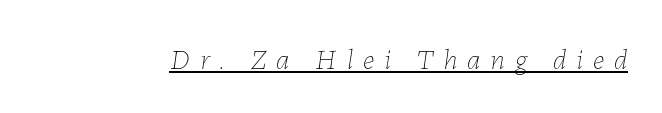
The image shows 29 px thin type, italic (leaning right); set unusually wide letter spacing (+0.35 em), underlined; low stroke contrast and a medium x-height.
